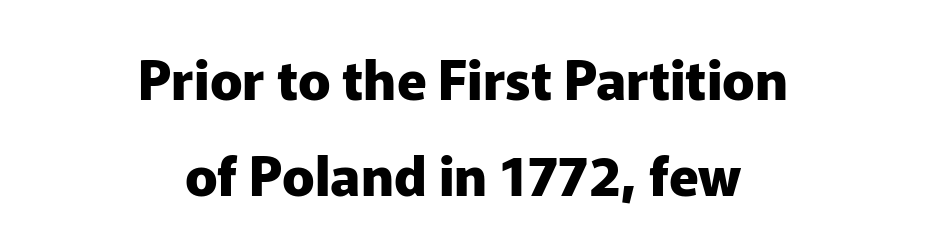
The image shows 54 px heavy sans-serif type, upright; set centered, line spacing 1.78x, normal letter spacing, not underlined; low stroke contrast and a medium x-height.
